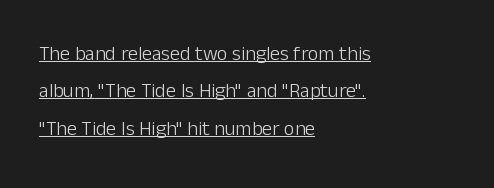
{"italic": "no", "bold": "no", "underline": "yes", "align": "left", "line_spacing_ratio": 1.87, "letter_spacing": "normal", "letter_spacing_em": 0.0, "glyph_px": 20}
